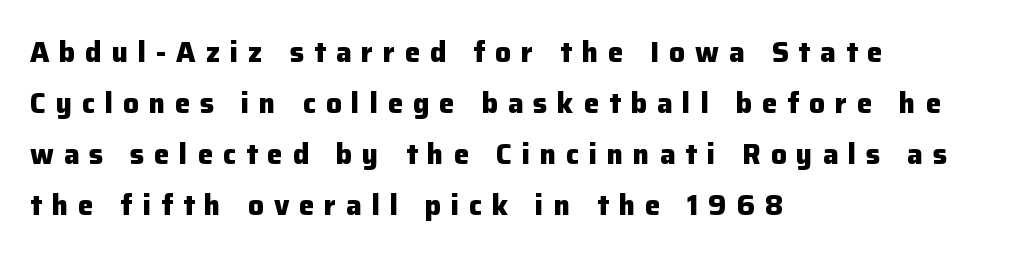
Q: Is the text bold? A: Yes.
Q: Is the text italic (slanted)? A: No, it is upright.
Q: Is the typeface a serif or a sans-serif typeface? A: Sans-serif.
Q: Is the text underlined? A: No.
Q: How is the paragraph aligned? A: Left-aligned.
Q: Is the spacing between letters normal or unusually wide? A: Unusually wide.
Q: Width (condensed, normal, or wide)? A: Normal.
Q: Stroke contrast? A: Low.
Q: x-height? A: Medium.
Q: Monospaced? A: No.
